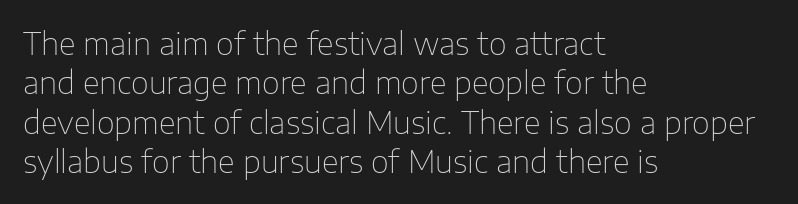
{"serif": "no", "italic": "no", "bold": "no", "weight": "thin", "width": "normal", "stroke_contrast": "low", "x_height": "medium", "monospaced": "no", "underline": "no", "align": "left", "line_spacing": "normal", "line_spacing_ratio": 1.27, "letter_spacing": "normal", "letter_spacing_em": 0.0, "glyph_px": 31}
